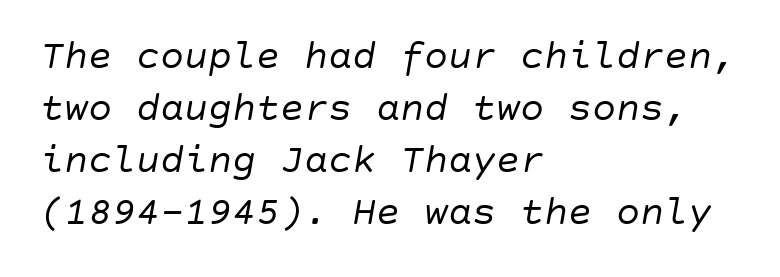
Between one letter and the next there's only the usual sliver of space. The rows are spaced the way most documents space them. Quick note: underline off. The lines are quadded left. An italicized treatment has been applied to the whole sample.
